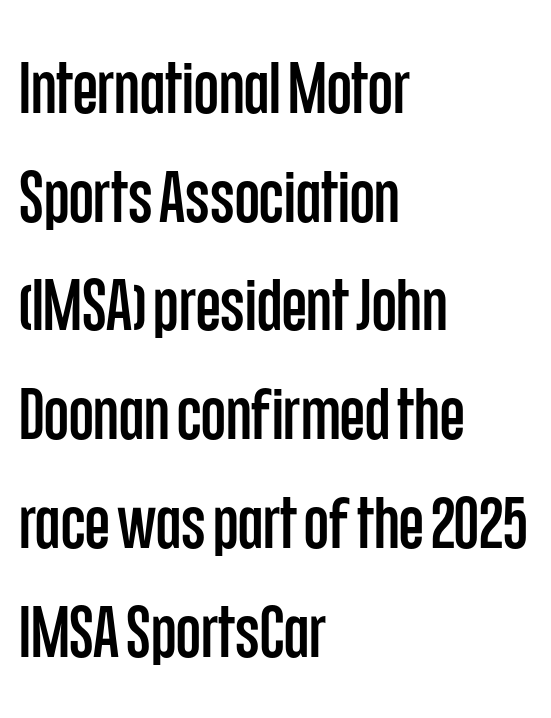
Lines of text with bare space underneath. The passage shown has conventional tracking throughout. Character widths vary here, with narrow letters taking less room than wide ones. A typesetter would label this face a sans. Quick note: not italic, upright.
